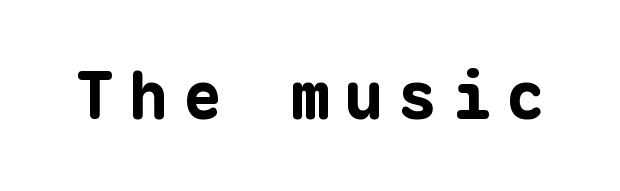
Q: Is the text bold? A: Yes.
Q: Is the text italic (slanted)? A: No, it is upright.
Q: Is the typeface a serif or a sans-serif typeface? A: Sans-serif.
Q: Is the text underlined? A: No.
Q: Is the spacing between letters normal or unusually wide? A: Unusually wide.
Q: Width (condensed, normal, or wide)? A: Normal.
Q: Stroke contrast? A: Low.
Q: x-height? A: Medium.
Q: Monospaced? A: Yes.
